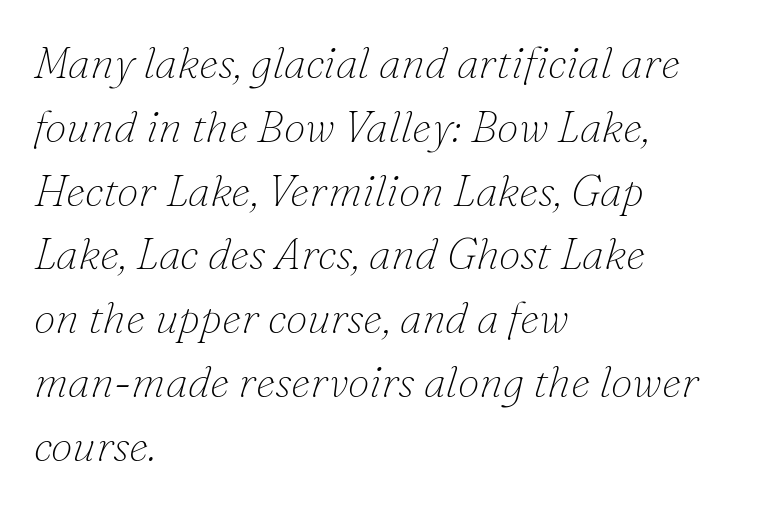
The passage shown is typed in a proportional face where columns would drift. Notice how the stems are inclined rather than vertical — that's the hallmark of italics. This sample keeps an unexceptional amount of space between lines. The rendering shows small feet on the letterforms — a serif design. The letterforms sit shoulder to shoulder at normal distance.
